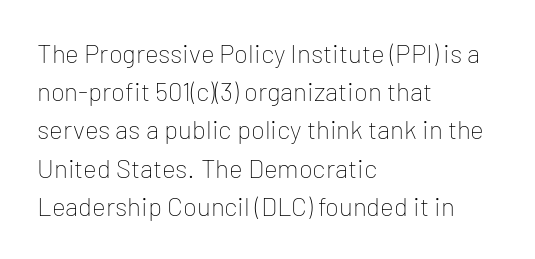
Q: Is the text bold? A: No.
Q: Is the text italic (slanted)? A: No, it is upright.
Q: Is the text underlined? A: No.
Q: How is the paragraph aligned? A: Left-aligned.
Q: Is the spacing between letters normal or unusually wide? A: Normal.
Q: Is the spacing between lines tight, normal or loose? A: Normal.
